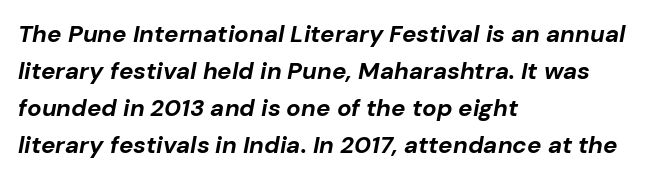
Q: Is the text bold? A: Yes.
Q: Is the text italic (slanted)? A: Yes, it leans right by about 10 degrees.
Q: Is the text underlined? A: No.
Q: How is the paragraph aligned? A: Left-aligned.
Q: Is the spacing between letters normal or unusually wide? A: Normal.
Q: Is the spacing between lines tight, normal or loose? A: Normal.
